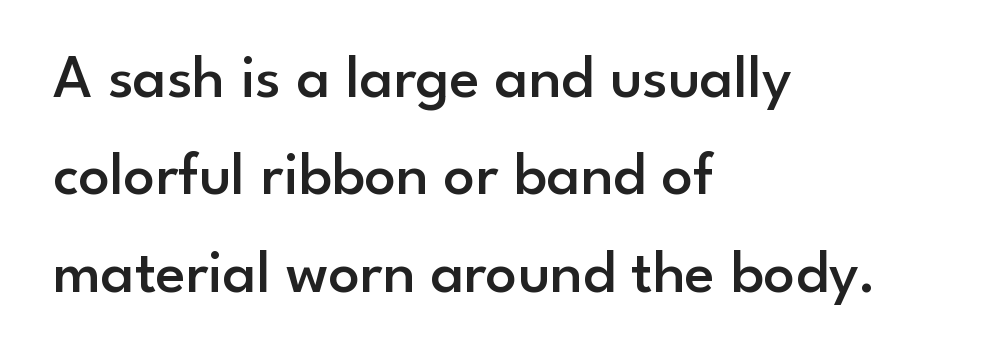
The image shows 62 px semibold sans-serif type, upright; set left-aligned, normal line spacing (1.57x), normal letter spacing, not underlined; low stroke contrast and a small x-height.
